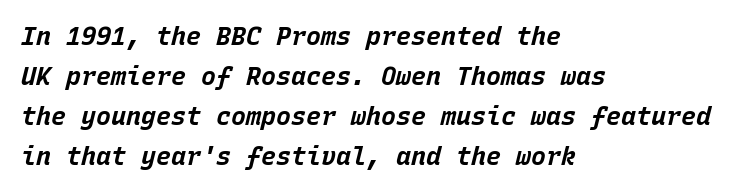
Q: Is the text bold? A: Yes.
Q: Is the text italic (slanted)? A: Yes, it leans right by about 15 degrees.
Q: Is the text underlined? A: No.
Q: How is the paragraph aligned? A: Left-aligned.
Q: Is the spacing between letters normal or unusually wide? A: Normal.
Q: Is the spacing between lines tight, normal or loose? A: Normal.
